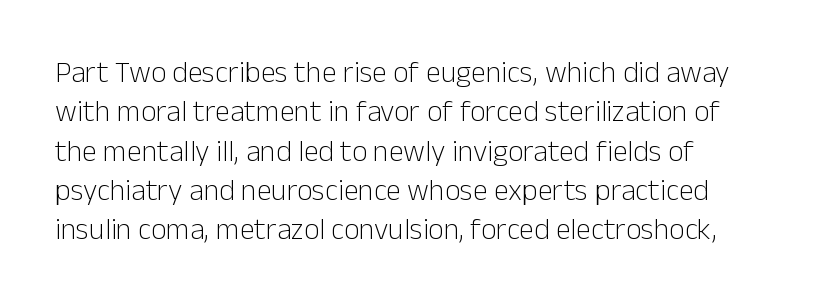
The image shows 30 px light sans-serif type, upright; set normal line spacing (1.31x), normal letter spacing, not underlined; low stroke contrast and a medium x-height.
